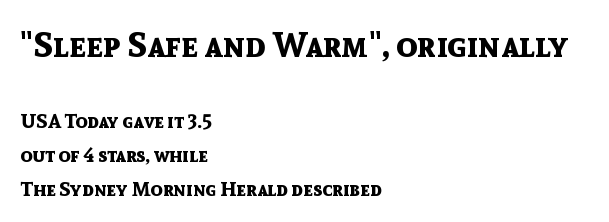
The image shows 35 px bold sans-serif type, upright; set left-aligned, normal line spacing (1.69x), normal letter spacing, not underlined; the first (top) block is 1.75x larger; a medium x-height.
